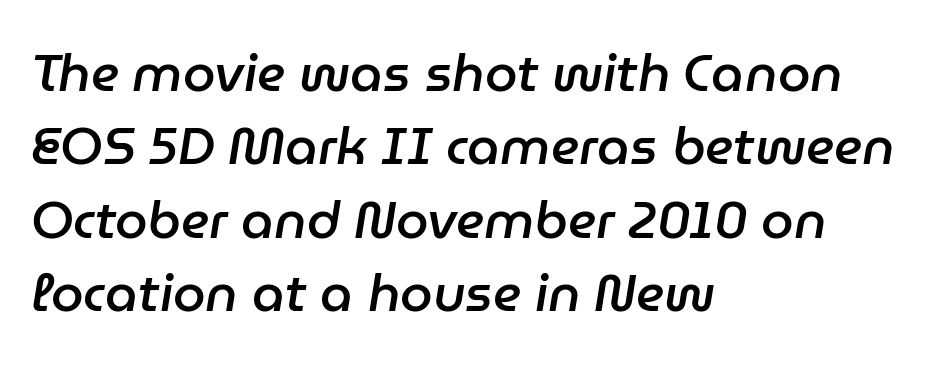
Q: Is the text bold? A: Semi-bold.
Q: Is the text italic (slanted)? A: Yes, it leans right by about 9 degrees.
Q: Is the text underlined? A: No.
Q: How is the paragraph aligned? A: Left-aligned.
Q: Is the spacing between letters normal or unusually wide? A: Normal.
Q: Is the spacing between lines tight, normal or loose? A: Normal.
Q: Width (condensed, normal, or wide)? A: Normal.
Q: Stroke contrast? A: Low.
Q: x-height? A: Medium.
Q: Monospaced? A: No.
